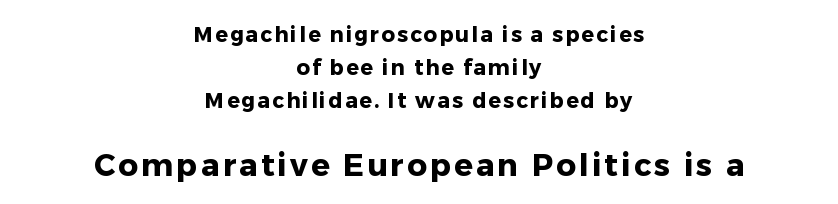
Q: Is the text bold? A: Yes.
Q: Is the text italic (slanted)? A: No, it is upright.
Q: Is the typeface a serif or a sans-serif typeface? A: Sans-serif.
Q: Is the text underlined? A: No.
Q: How is the paragraph aligned? A: Centered.
Q: Is the spacing between lines tight, normal or loose? A: Normal.
Q: Which block of text is set in a larger size, the first (top) or the second (bottom)? A: The second (bottom) one.
Q: Width (condensed, normal, or wide)? A: Normal.
Q: Stroke contrast? A: Low.
Q: x-height? A: Medium.
Q: Monospaced? A: No.
